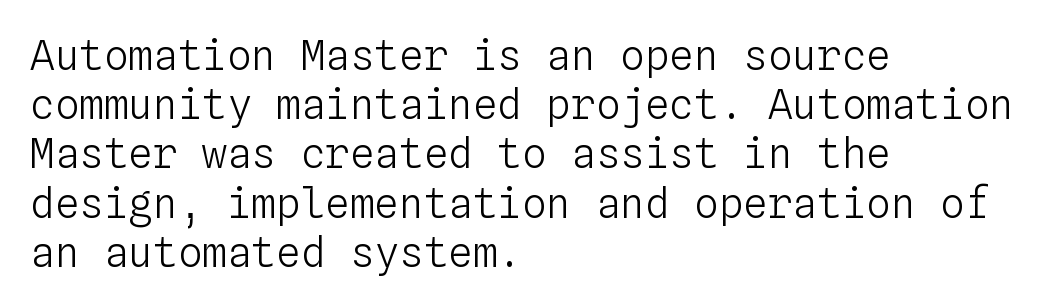
Q: Is the text bold? A: No.
Q: Is the text italic (slanted)? A: No, it is upright.
Q: Is the text underlined? A: No.
Q: How is the paragraph aligned? A: Left-aligned.
Q: Is the spacing between letters normal or unusually wide? A: Normal.
Q: Width (condensed, normal, or wide)? A: Normal.
Q: Stroke contrast? A: Low.
Q: x-height? A: Medium.
Q: Monospaced? A: Yes.
